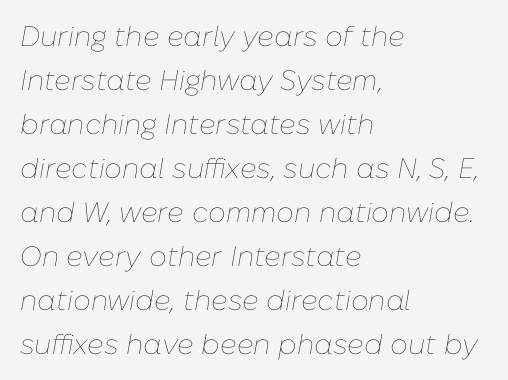
The image shows 28 px thin type, italic (leaning right); set left-aligned, normal line spacing (1.57x), normal letter spacing, not underlined; low stroke contrast and a medium x-height.
